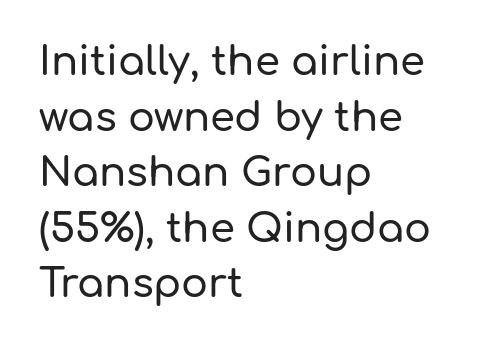
Q: Is the text italic (slanted)? A: No, it is upright.
Q: Is the typeface a serif or a sans-serif typeface? A: Sans-serif.
Q: Is the text underlined? A: No.
Q: How is the paragraph aligned? A: Left-aligned.
Q: Is the spacing between letters normal or unusually wide? A: Normal.
Q: Is the spacing between lines tight, normal or loose? A: Normal.
Q: Width (condensed, normal, or wide)? A: Normal.
Q: Stroke contrast? A: Low.
Q: x-height? A: Medium.
Q: Monospaced? A: No.
